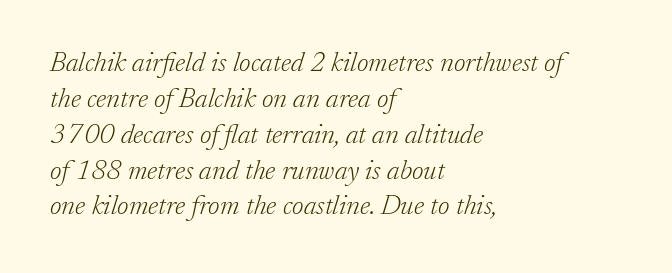
Q: Is the text bold? A: No.
Q: Is the text italic (slanted)? A: Yes, it leans right by about 17 degrees.
Q: Is the typeface a serif or a sans-serif typeface? A: Serif.
Q: Is the text underlined? A: No.
Q: How is the paragraph aligned? A: Left-aligned.
Q: Is the spacing between letters normal or unusually wide? A: Normal.
Q: Is the spacing between lines tight, normal or loose? A: Normal.
Q: Width (condensed, normal, or wide)? A: Normal.
Q: Stroke contrast? A: Low.
Q: x-height? A: Small.
Q: Monospaced? A: No.
